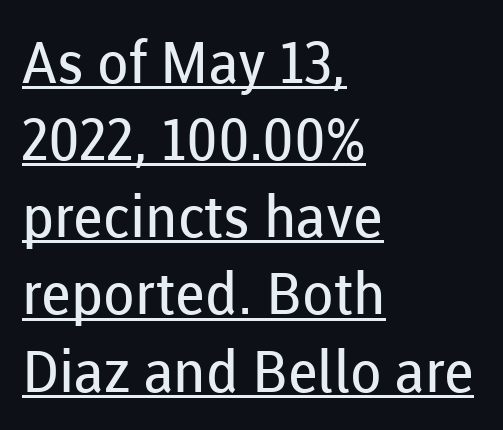
Q: Is the text bold? A: No.
Q: Is the text italic (slanted)? A: No, it is upright.
Q: Is the typeface a serif or a sans-serif typeface? A: Sans-serif.
Q: Is the text underlined? A: Yes.
Q: How is the paragraph aligned? A: Left-aligned.
Q: Is the spacing between letters normal or unusually wide? A: Normal.
Q: Is the spacing between lines tight, normal or loose? A: Normal.
Q: Width (condensed, normal, or wide)? A: Normal.
Q: Stroke contrast? A: Low.
Q: x-height? A: Medium.
Q: Monospaced? A: No.
